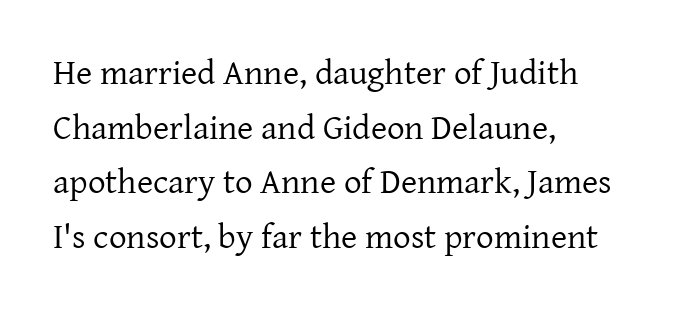
A roman cut, with each character standing at attention. What's the leading like? Ordinary, nothing unusual. The type is set solid horizontally, with unmodified tracking. These lines are rendered in a variable-pitch font. Every row of glyphs begins at an identical x-position on the left.
